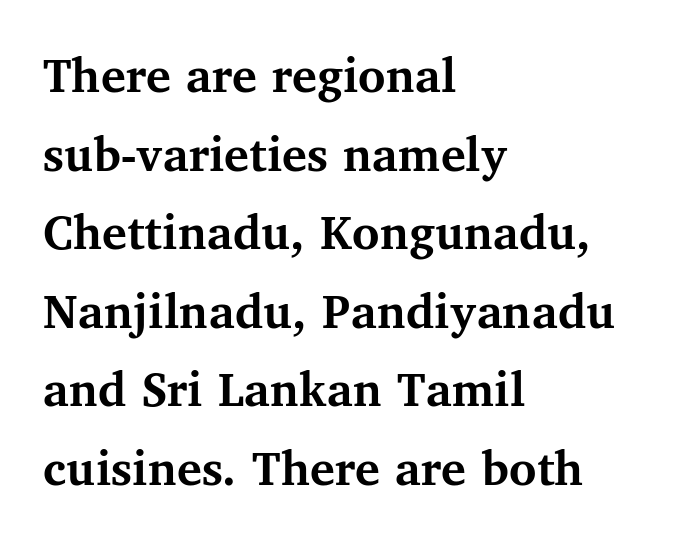
The image shows 52 px semibold serif type, upright; set left-aligned, normal line spacing (1.51x), normal letter spacing, not underlined; medium stroke contrast and a medium x-height.
